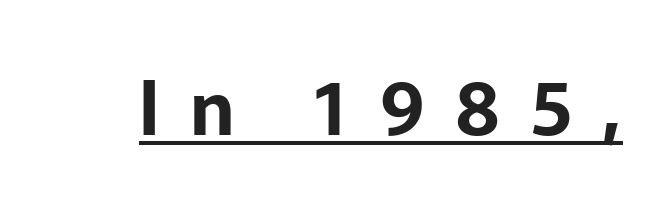
These lines are rendered in a variable-pitch font. What stands out about the letter spacing? Its width — letters are far apart. The typography opts for an upright posture over an oblique one. The text was rendered using a sans face with plain stroke endings. Students, observe the line beneath the letters — that is underlining.
